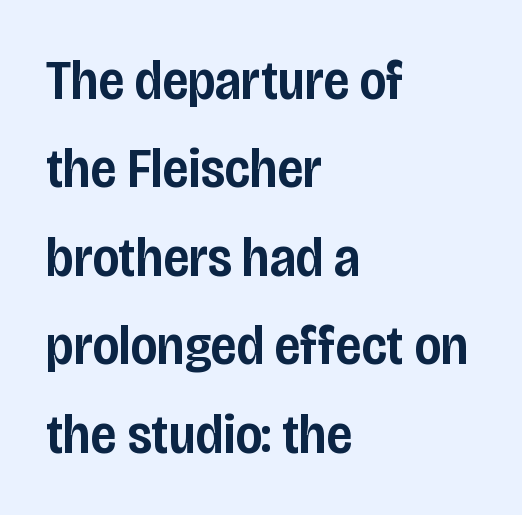
The image shows 56 px semibold, condensed sans-serif type, upright; set left-aligned, normal line spacing (1.58x), normal letter spacing, not underlined; low stroke contrast and a large x-height.
